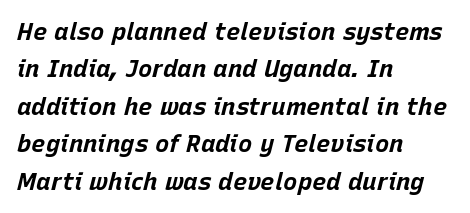
Q: Is the text bold? A: Yes.
Q: Is the text italic (slanted)? A: Yes, it leans right by about 15 degrees.
Q: Is the text underlined? A: No.
Q: How is the paragraph aligned? A: Left-aligned.
Q: Is the spacing between letters normal or unusually wide? A: Normal.
Q: Is the spacing between lines tight, normal or loose? A: Normal.
